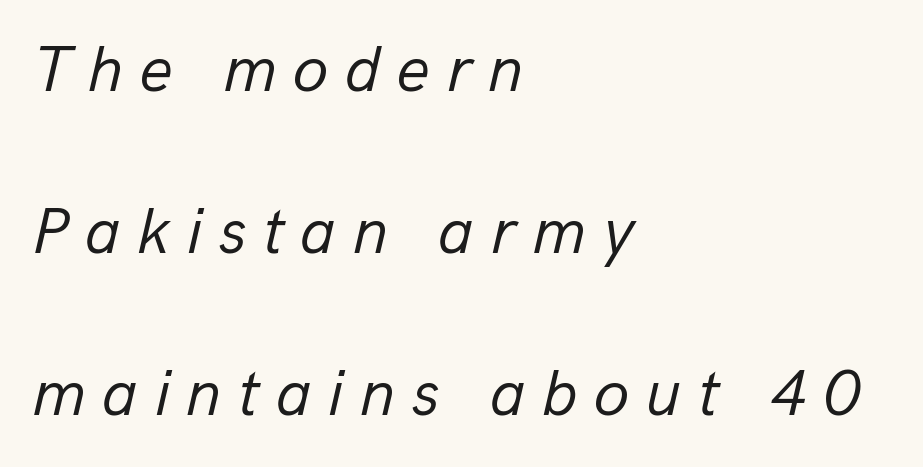
Q: Is the text bold? A: No.
Q: Is the text italic (slanted)? A: Yes, it leans right by about 13 degrees.
Q: Is the text underlined? A: No.
Q: How is the paragraph aligned? A: Left-aligned.
Q: Is the spacing between letters normal or unusually wide? A: Unusually wide.
Q: Is the spacing between lines tight, normal or loose? A: Loose.
Q: Width (condensed, normal, or wide)? A: Normal.
Q: Stroke contrast? A: Low.
Q: x-height? A: Medium.
Q: Monospaced? A: No.
